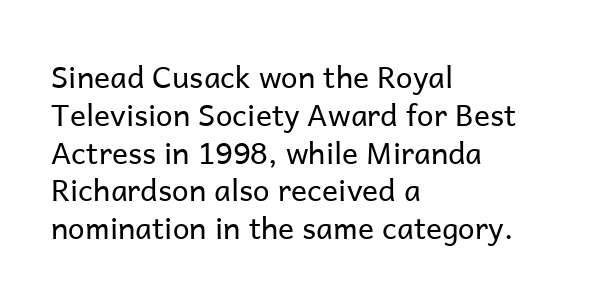
The image shows 30 px regular-weight sans-serif type, upright; set left-aligned, normal line spacing (1.26x), normal letter spacing, not underlined; low stroke contrast and a medium x-height.
